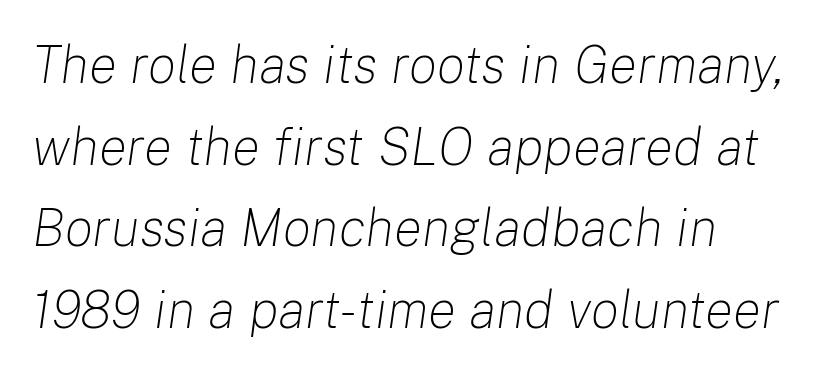
Unmarked baselines from the first word to the last. You could call the tracking neutral — neither tight nor loose. This reads as an unemphasized weight, regular at the heaviest. This block has exactly the height ordinary leading produces. Emphasis-style slanted type is in use.
